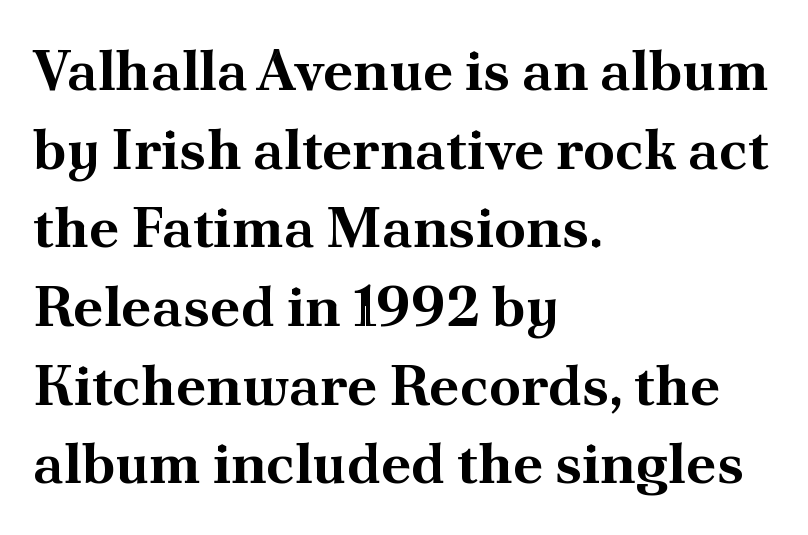
Q: Is the text bold? A: Yes.
Q: Is the text italic (slanted)? A: No, it is upright.
Q: Is the typeface a serif or a sans-serif typeface? A: Serif.
Q: Is the text underlined? A: No.
Q: How is the paragraph aligned? A: Left-aligned.
Q: Is the spacing between letters normal or unusually wide? A: Normal.
Q: Is the spacing between lines tight, normal or loose? A: Normal.
Q: Width (condensed, normal, or wide)? A: Normal.
Q: Stroke contrast? A: Medium.
Q: x-height? A: Small.
Q: Monospaced? A: No.
